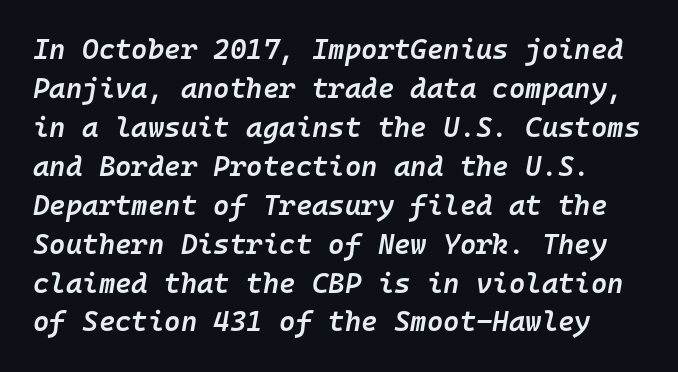
Q: Is the text bold? A: Semi-bold.
Q: Is the text italic (slanted)? A: Yes, it leans right by about 10 degrees.
Q: Is the text underlined? A: No.
Q: Is the spacing between letters normal or unusually wide? A: Normal.
Q: Is the spacing between lines tight, normal or loose? A: Normal.
Q: Width (condensed, normal, or wide)? A: Normal.
Q: Stroke contrast? A: Low.
Q: x-height? A: Medium.
Q: Monospaced? A: Yes.
